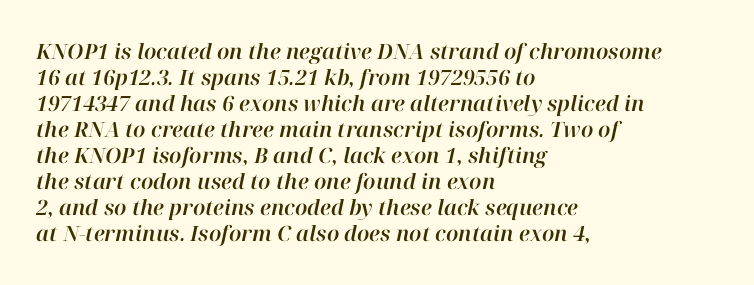
Anything drawn beneath the words? Only blank space. Caption: multi-line text, flush left, ragged right. Italic: yes, the glyphs are oblique. The rendering keeps characters at their native spacing.
